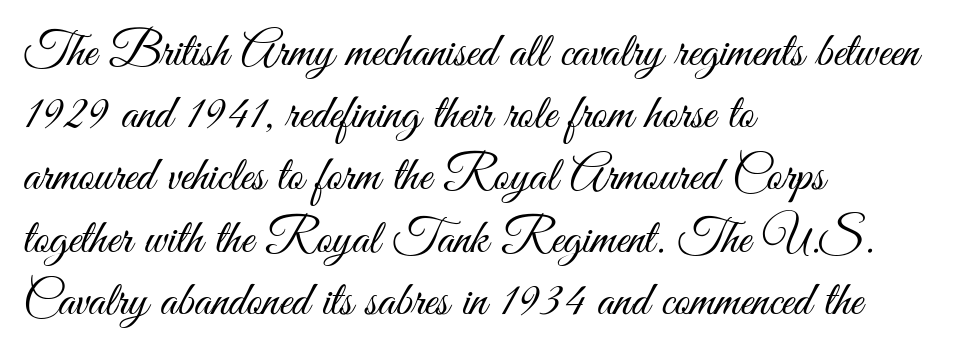
{"serif": "no", "bold": "no", "weight": "light", "width": "condensed", "stroke_contrast": "medium", "x_height": "small", "monospaced": "no", "underline": "no", "align": "left", "line_spacing": "normal", "line_spacing_ratio": 1.27, "letter_spacing": "normal", "letter_spacing_em": 0.0, "glyph_px": 49}
